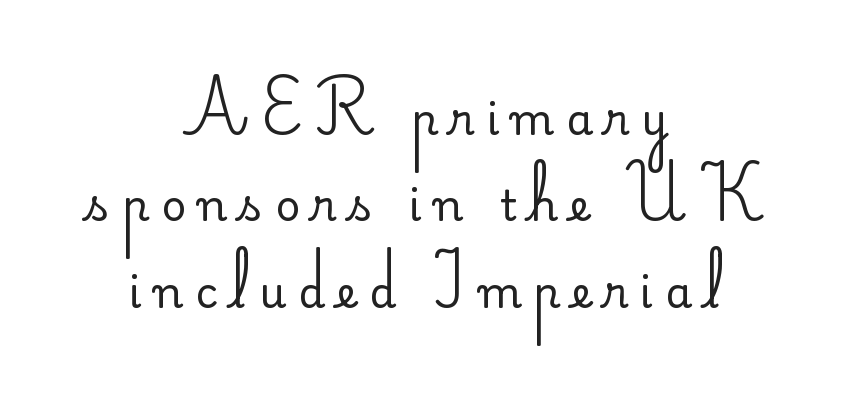
{"serif": "no", "italic": "no", "bold": "no", "weight": "regular", "width": "normal", "stroke_contrast": "low", "x_height": "small", "monospaced": "no", "underline": "no", "align": "center", "line_spacing": "loose", "line_spacing_ratio": 2.01, "letter_spacing": "wide", "letter_spacing_em": 0.28, "glyph_px": 43}
